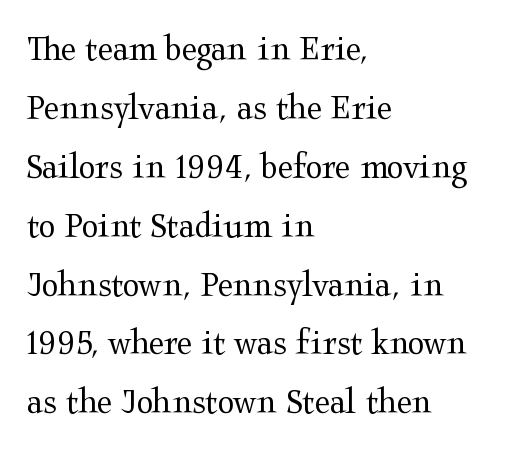
{"serif": "yes", "italic": "no", "bold": "no", "weight": "regular", "width": "wide", "stroke_contrast": "medium", "x_height": "medium", "monospaced": "no", "underline": "no", "align": "left", "line_spacing": "normal", "line_spacing_ratio": 1.55, "letter_spacing": "normal", "letter_spacing_em": 0.0, "glyph_px": 38}
